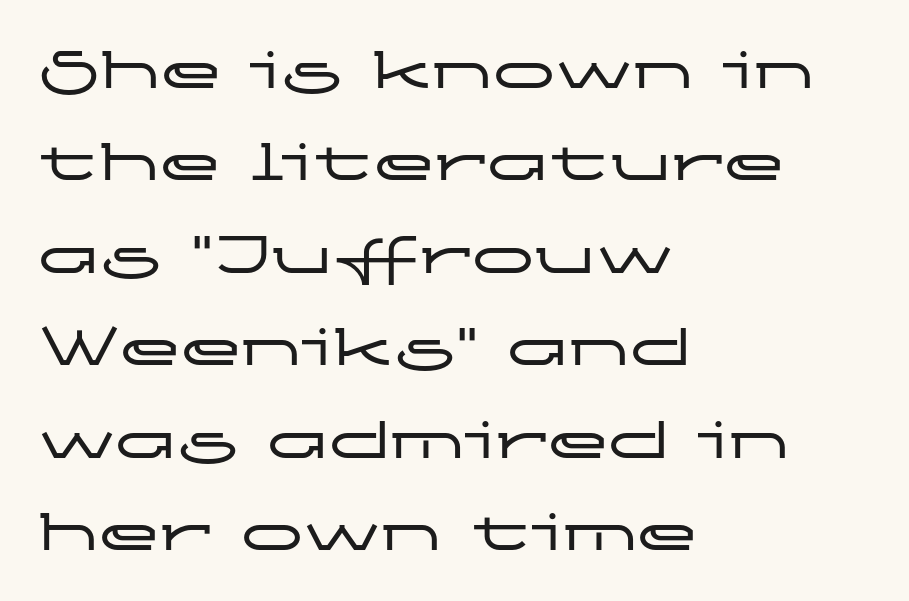
The gap between lines stays unmarked. Is there much room between lines? A standard amount, neither cramped nor airy. Serif or sans? Sans — the stroke terminals are bare. Posture: straight, roman, zero tilt. The paragraph has a hard left edge and a soft right edge.
